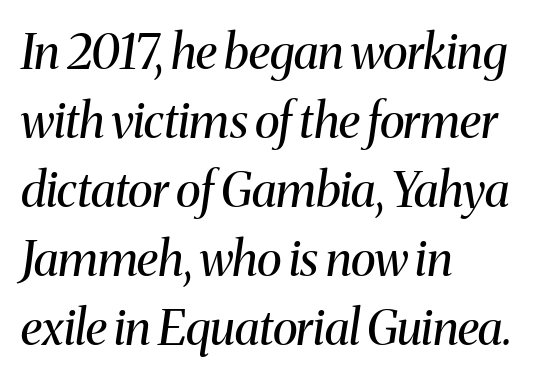
The image shows 48 px regular-weight serif type, italic (leaning right); set left-aligned, normal line spacing (1.44x), normal letter spacing, not underlined; medium stroke contrast and a medium x-height.
